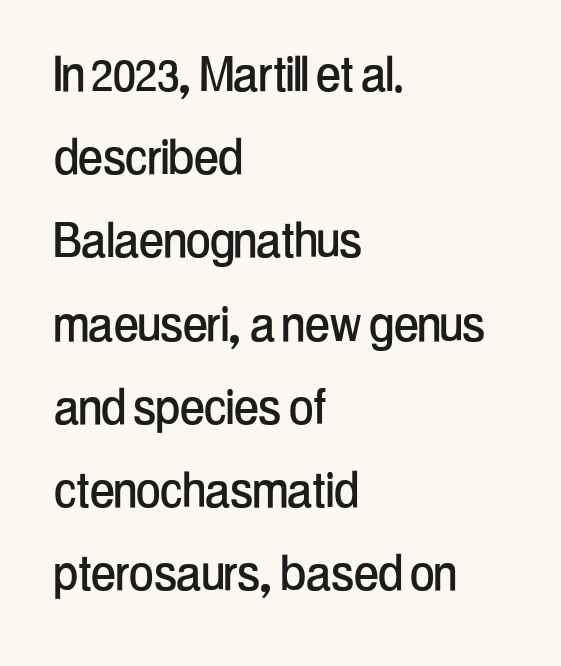
{"serif": "no", "italic": "no", "width": "condensed", "stroke_contrast": "low", "x_height": "medium", "monospaced": "no", "underline": "no", "align": "left", "line_spacing": "normal", "line_spacing_ratio": 1.41, "letter_spacing": "normal", "letter_spacing_em": 0.0, "glyph_px": 59}
